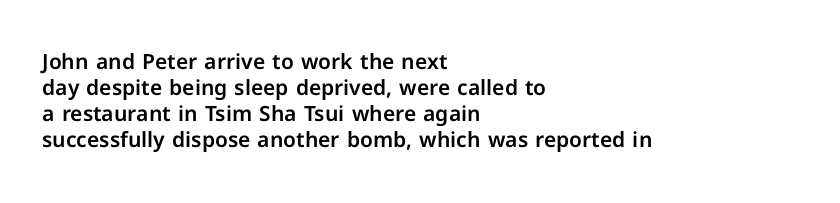
{"italic": "no", "underline": "no", "align": "left", "line_spacing_ratio": 1.24, "letter_spacing": "normal", "letter_spacing_em": 0.0, "glyph_px": 21}
